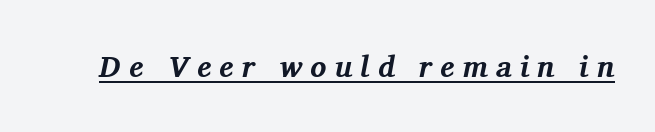
Stroke terminals: seriffed. Glyph-to-glyph distance is far greater than everyday printed text. Strokes here are thick enough to call this a true bold. The passage shown leans; its letterforms are oblique.
